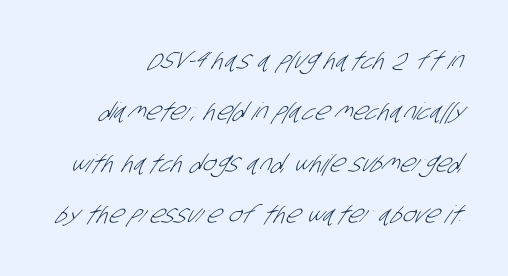
These lines are set flush right with a ragged left edge. The space between consecutive lines is lavish. The line texture is even and compact thanks to regular tracking. Any mark beneath the type? The region is blank.
